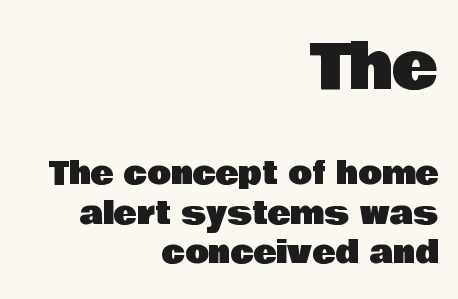
{"serif": "no", "italic": "no", "width": "normal", "stroke_contrast": "low", "x_height": "large", "monospaced": "no", "underline": "no", "align": "right", "line_spacing": "normal", "line_spacing_ratio": 1.28, "letter_spacing": "normal", "letter_spacing_em": 0.0, "larger_block": "first", "size_ratio": 2.0, "glyph_px": 62}
